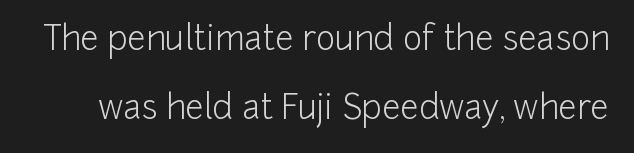
Q: Is the text bold? A: No.
Q: Is the text italic (slanted)? A: No, it is upright.
Q: Is the typeface a serif or a sans-serif typeface? A: Sans-serif.
Q: Is the text underlined? A: No.
Q: Is the spacing between letters normal or unusually wide? A: Normal.
Q: Is the spacing between lines tight, normal or loose? A: Loose.
Q: Width (condensed, normal, or wide)? A: Normal.
Q: Stroke contrast? A: Low.
Q: x-height? A: Medium.
Q: Monospaced? A: No.
